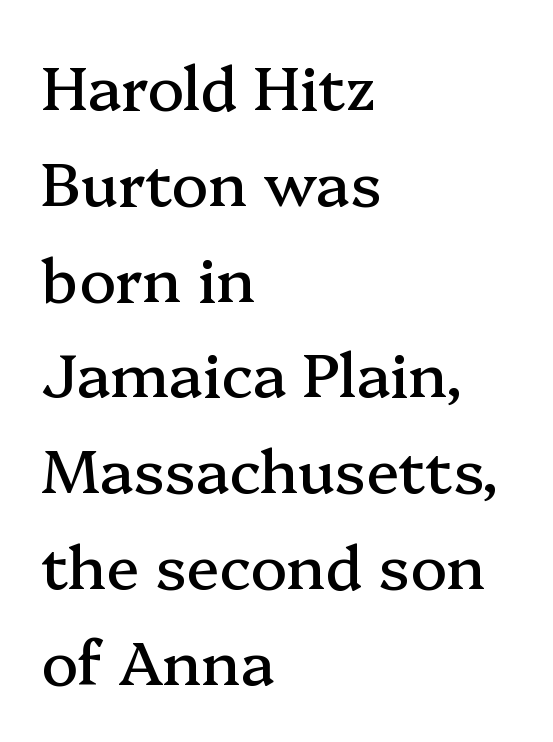
The image shows 61 px serif type, upright; set left-aligned, normal line spacing (1.57x), normal letter spacing, not underlined; medium stroke contrast and a medium x-height.
